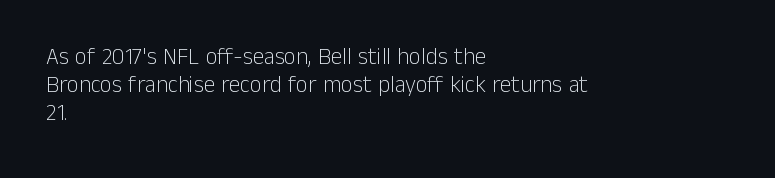
Q: Is the text bold? A: No.
Q: Is the text italic (slanted)? A: No, it is upright.
Q: Is the text underlined? A: No.
Q: How is the paragraph aligned? A: Left-aligned.
Q: Is the spacing between letters normal or unusually wide? A: Normal.
